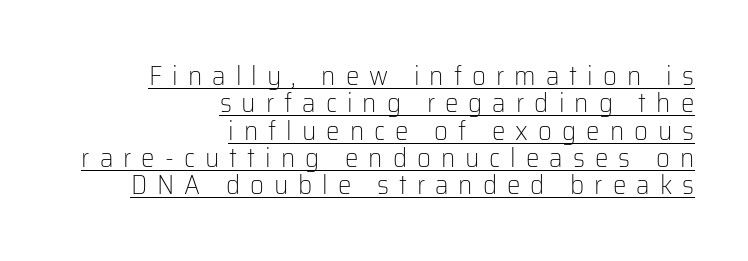
Q: Is the text bold? A: No.
Q: Is the text italic (slanted)? A: No, it is upright.
Q: Is the text underlined? A: Yes.
Q: How is the paragraph aligned? A: Right-aligned.
Q: Is the spacing between letters normal or unusually wide? A: Unusually wide.
Q: Is the spacing between lines tight, normal or loose? A: Tight.
